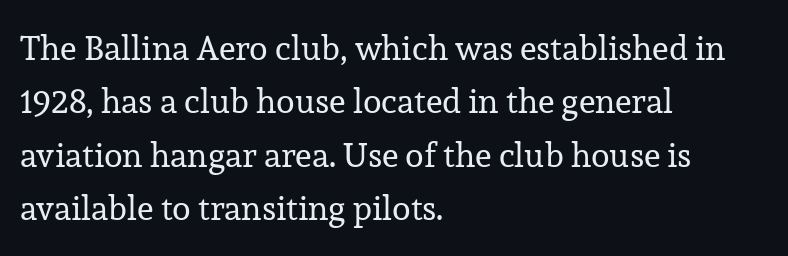
{"serif": "yes", "italic": "no", "bold": "no", "weight": "regular", "width": "normal", "stroke_contrast": "low", "x_height": "medium", "monospaced": "no", "underline": "no", "align": "left", "line_spacing": "normal", "line_spacing_ratio": 1.57, "letter_spacing": "normal", "letter_spacing_em": 0.0, "glyph_px": 34}
